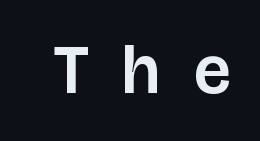
Q: Is the text italic (slanted)? A: No, it is upright.
Q: Is the typeface a serif or a sans-serif typeface? A: Sans-serif.
Q: Is the text underlined? A: No.
Q: Is the spacing between letters normal or unusually wide? A: Unusually wide.
Q: Width (condensed, normal, or wide)? A: Normal.
Q: Stroke contrast? A: Low.
Q: x-height? A: Large.
Q: Monospaced? A: No.
